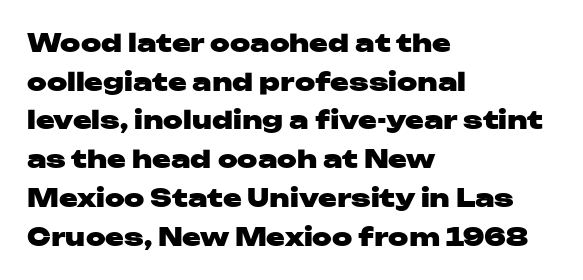
Q: Is the text bold? A: Yes.
Q: Is the text italic (slanted)? A: No, it is upright.
Q: Is the text underlined? A: No.
Q: How is the paragraph aligned? A: Left-aligned.
Q: Is the spacing between letters normal or unusually wide? A: Normal.
Q: Is the spacing between lines tight, normal or loose? A: Normal.
